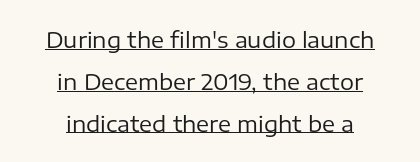
The image shows 22 px text type, upright; set centered, loose line spacing (1.9x), normal letter spacing, underlined.
